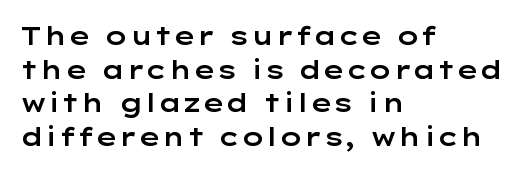
Q: Is the text italic (slanted)? A: No, it is upright.
Q: Is the text underlined? A: No.
Q: How is the paragraph aligned? A: Left-aligned.
Q: Is the spacing between letters normal or unusually wide? A: Normal.
Q: Is the spacing between lines tight, normal or loose? A: Normal.
